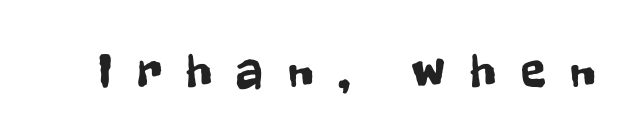
Here the glyphs are tracked loosely, breaking word shapes into spaced letters. Just letters on the line, the space beneath them empty. The letters advance in unequal steps, a hallmark of proportional type. This sample uses an upright cut, with every glyph sitting square on the baseline. Regarding serifs, this sample does without them.
